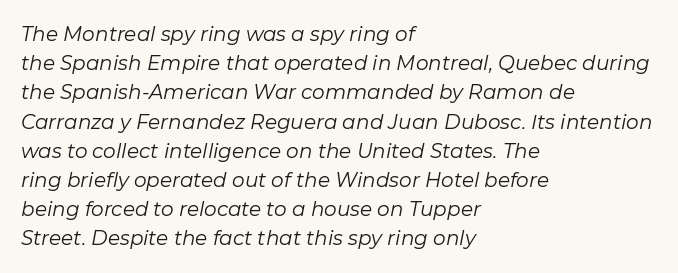
{"italic": "yes", "lean": "right", "slant_degrees": 11, "bold": "no", "underline": "no", "align": "left", "line_spacing": "normal", "line_spacing_ratio": 1.46, "letter_spacing": "normal", "letter_spacing_em": 0.0, "glyph_px": 20}
